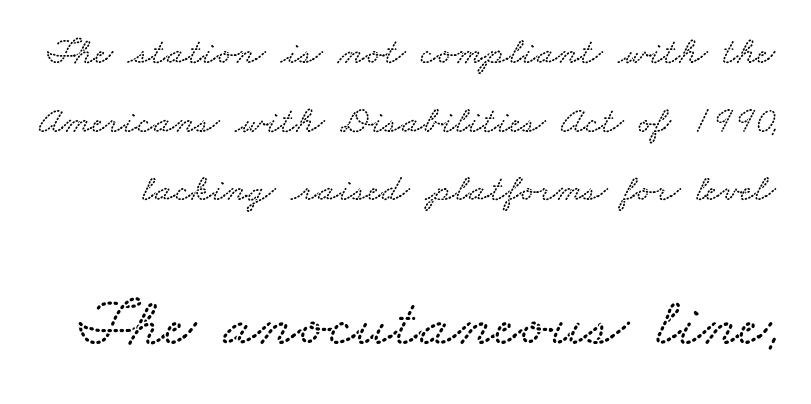
{"width": "wide", "stroke_contrast": "low", "x_height": "small", "monospaced": "no", "underline": "no", "line_spacing_ratio": 1.76, "letter_spacing": "normal", "letter_spacing_em": 0.0, "larger_block": "second", "size_ratio": 1.77, "glyph_px": 69}
